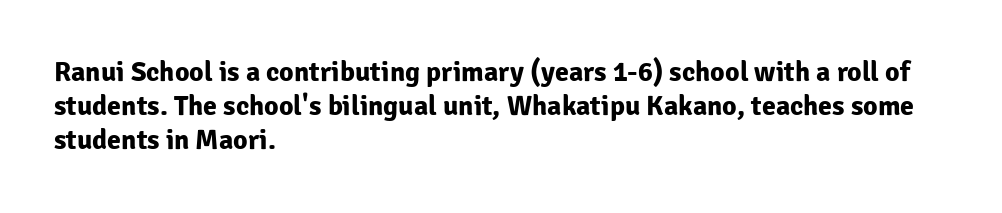
Q: Is the text bold? A: Yes.
Q: Is the text italic (slanted)? A: No, it is upright.
Q: Is the typeface a serif or a sans-serif typeface? A: Sans-serif.
Q: Is the text underlined? A: No.
Q: How is the paragraph aligned? A: Left-aligned.
Q: Is the spacing between letters normal or unusually wide? A: Normal.
Q: Width (condensed, normal, or wide)? A: Normal.
Q: Stroke contrast? A: Low.
Q: x-height? A: Medium.
Q: Monospaced? A: No.
